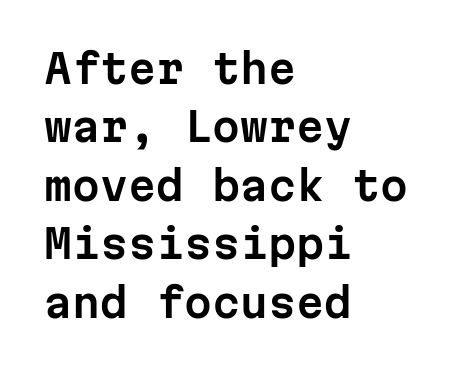
{"serif": "no", "italic": "no", "width": "normal", "stroke_contrast": "low", "x_height": "medium", "monospaced": "yes", "underline": "no", "align": "left", "line_spacing": "normal", "line_spacing_ratio": 1.46, "letter_spacing": "normal", "letter_spacing_em": 0.0, "glyph_px": 40}
